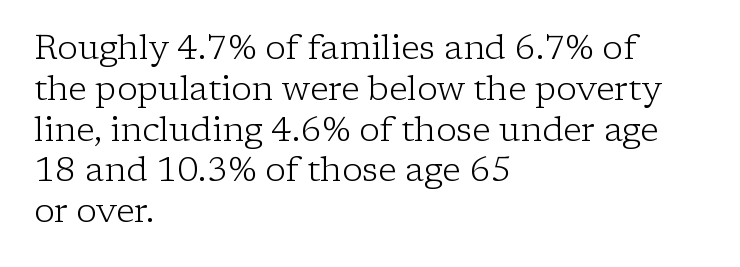
The image shows 34 px light serif type, upright; set left-aligned, line spacing 1.2x, normal letter spacing, not underlined; low stroke contrast and a medium x-height.
